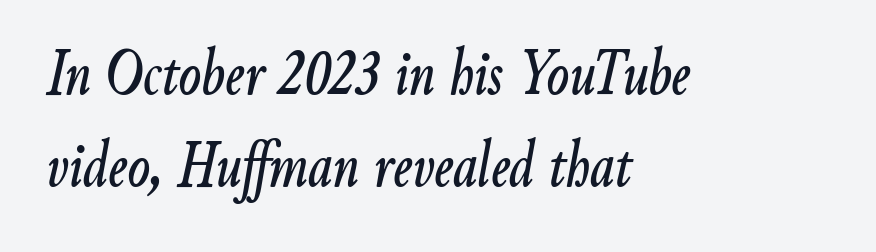
{"italic": "yes", "lean": "right", "slant_degrees": 9, "width": "condensed", "stroke_contrast": "low", "x_height": "small", "monospaced": "no", "underline": "no", "align": "left", "line_spacing": "normal", "line_spacing_ratio": 1.4, "letter_spacing": "normal", "letter_spacing_em": 0.0, "glyph_px": 66}
